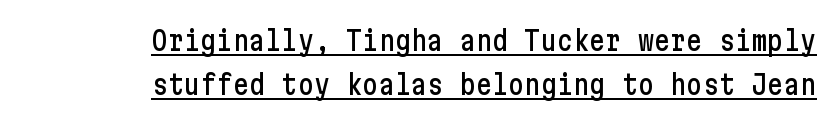
The image shows 27 px text type, upright; set right-aligned, normal line spacing (1.64x), normal letter spacing, underlined.
